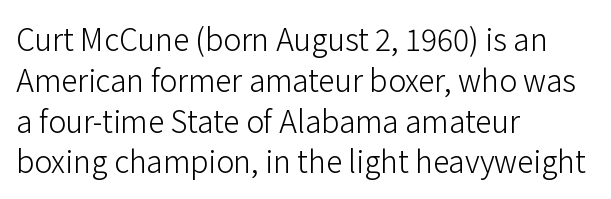
The image shows 30 px light sans-serif type, upright; set left-aligned, normal line spacing (1.36x), normal letter spacing, not underlined; low stroke contrast and a medium x-height.
